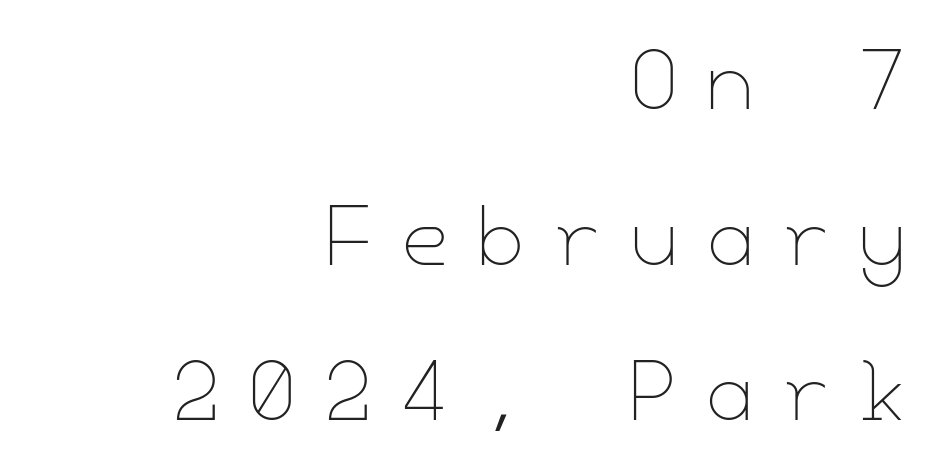
{"italic": "no", "bold": "no", "weight": "thin", "width": "normal", "stroke_contrast": "low", "x_height": "small", "underline": "no", "align": "right", "line_spacing": "loose", "line_spacing_ratio": 2.02, "letter_spacing": "wide", "letter_spacing_em": 0.37, "glyph_px": 77}
